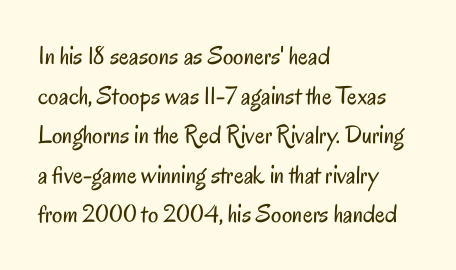
Q: Is the text bold? A: No.
Q: Is the text italic (slanted)? A: No, it is upright.
Q: Is the text underlined? A: No.
Q: How is the paragraph aligned? A: Left-aligned.
Q: Is the spacing between letters normal or unusually wide? A: Normal.
Q: Is the spacing between lines tight, normal or loose? A: Normal.
